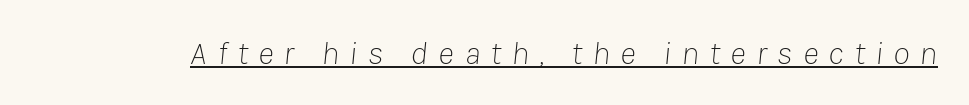
The image shows 34 px thin type, italic (leaning right); set unusually wide letter spacing (+0.3 em), underlined; low stroke contrast and a medium x-height.
